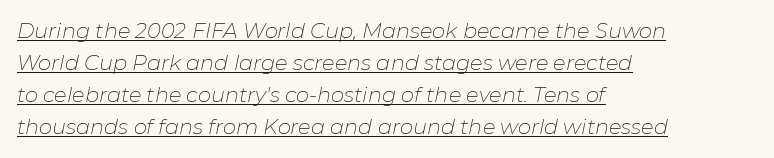
The image shows 21 px text type, italic (leaning right); set left-aligned, normal line spacing (1.53x), normal letter spacing, underlined.
